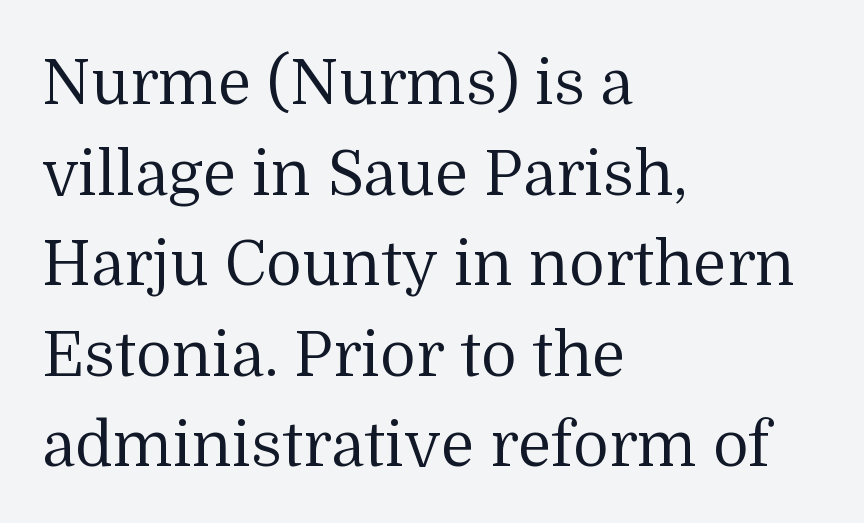
The letters sit at their default tracking, neither squeezed nor spread. The face used here is proportionally spaced, like ordinary book or web type. The characters display serif detailing at their extremities. Vertical spacing — default. Do the letters lean? They stand straight. Is the type heavy? It reads as light-to-regular instead.
